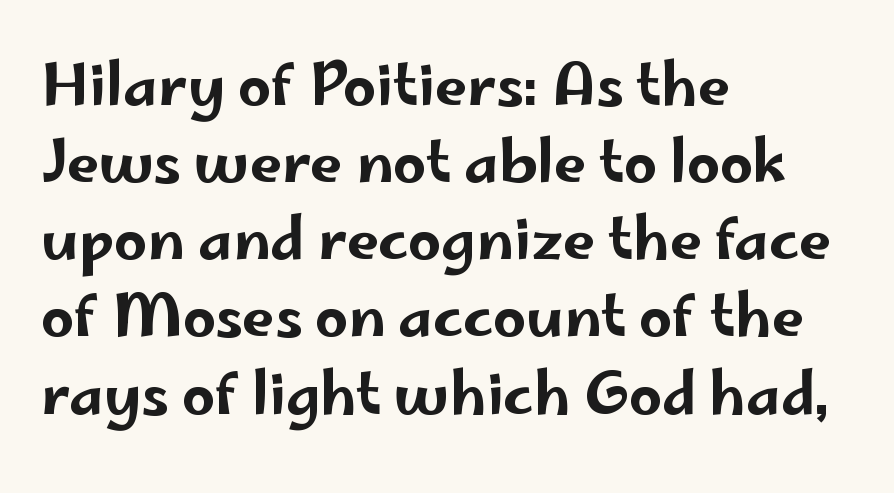
The image shows 58 px wide sans-serif type, upright; set left-aligned, normal line spacing (1.33x), normal letter spacing, not underlined; low stroke contrast and a small x-height.
